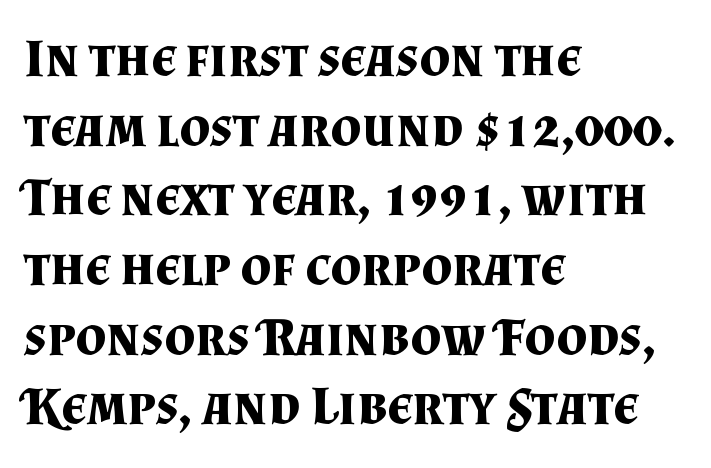
Q: Is the text bold? A: Yes.
Q: Is the text italic (slanted)? A: No, it is upright.
Q: Is the typeface a serif or a sans-serif typeface? A: Serif.
Q: Is the text underlined? A: No.
Q: How is the paragraph aligned? A: Left-aligned.
Q: Is the spacing between letters normal or unusually wide? A: Normal.
Q: Is the spacing between lines tight, normal or loose? A: Normal.
Q: Width (condensed, normal, or wide)? A: Normal.
Q: Stroke contrast? A: Medium.
Q: x-height? A: Small.
Q: Monospaced? A: No.
